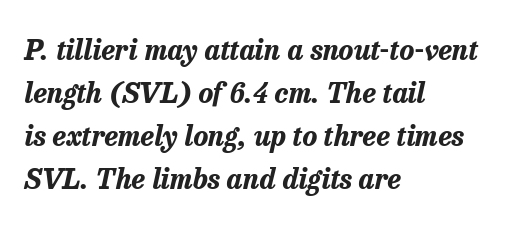
{"italic": "yes", "lean": "right", "slant_degrees": 13, "bold": "yes", "weight": "bold", "width": "normal", "stroke_contrast": "low", "x_height": "medium", "monospaced": "no", "underline": "no", "align": "left", "line_spacing": "normal", "line_spacing_ratio": 1.53, "letter_spacing": "normal", "letter_spacing_em": 0.0, "glyph_px": 28}
